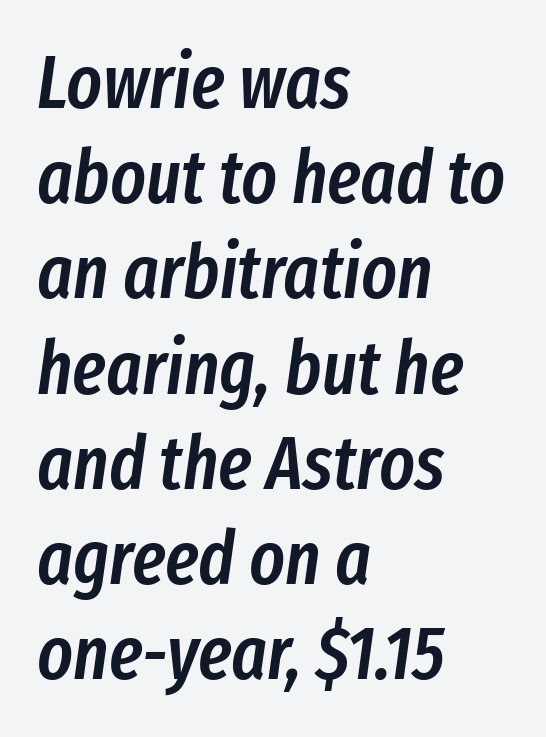
Q: Is the text bold? A: Semi-bold.
Q: Is the text italic (slanted)? A: Yes, it leans right by about 8 degrees.
Q: Is the text underlined? A: No.
Q: How is the paragraph aligned? A: Left-aligned.
Q: Is the spacing between letters normal or unusually wide? A: Normal.
Q: Is the spacing between lines tight, normal or loose? A: Normal.
Q: Width (condensed, normal, or wide)? A: Condensed.
Q: Stroke contrast? A: Low.
Q: x-height? A: Medium.
Q: Monospaced? A: No.
